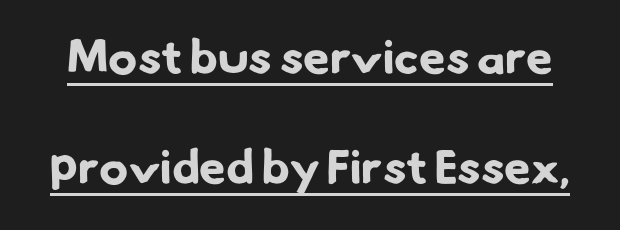
{"serif": "no", "bold": "yes", "weight": "bold", "width": "normal", "stroke_contrast": "low", "x_height": "small", "monospaced": "no", "underline": "yes", "line_spacing": "loose", "line_spacing_ratio": 2.3, "letter_spacing": "normal", "letter_spacing_em": 0.0, "glyph_px": 48}
